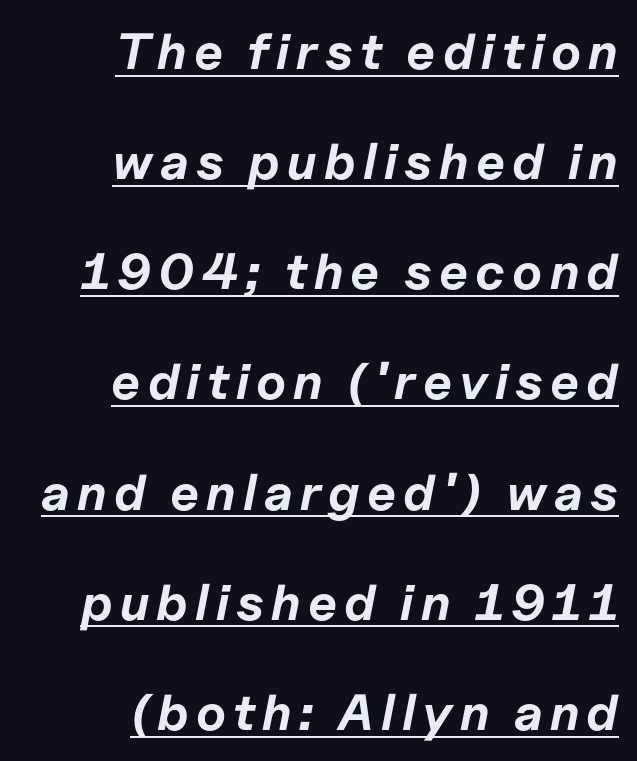
{"italic": "yes", "lean": "right", "slant_degrees": 11, "bold": "yes", "weight": "bold", "width": "normal", "stroke_contrast": "low", "x_height": "medium", "monospaced": "no", "underline": "yes", "align": "right", "line_spacing": "loose", "line_spacing_ratio": 2.16, "glyph_px": 51}
